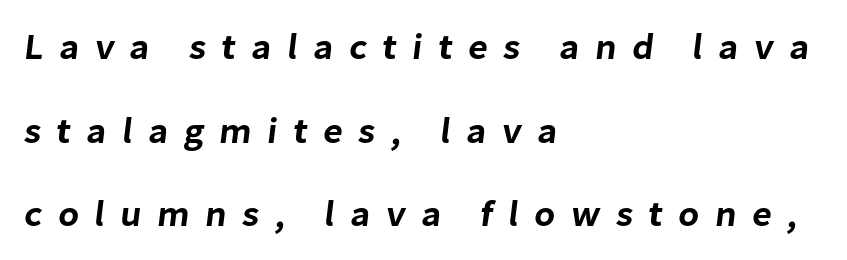
The image shows 36 px sans-serif type; set left-aligned, loose line spacing (2.32x), unusually wide letter spacing (+0.43 em), not underlined; low stroke contrast and a medium x-height.
